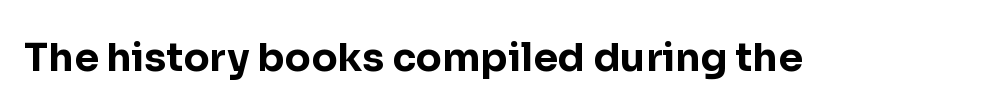
The face used here is rendered with its standard letterfit. Only glyphs here, with clear space below each row. Is this a fixed-width face? No — the glyphs have proportional, varying widths. Ordinary non-slanted type is in use. Thick stems and heavy bowls — unmistakably bold. The type family on display is of the sans-serif kind.
